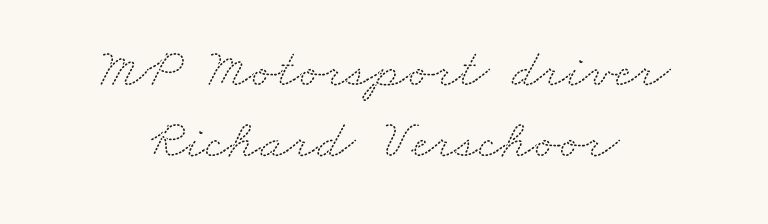
The image shows 55 px wide serif type; set normal line spacing (1.3x), normal letter spacing, not underlined; medium stroke contrast and a small x-height.
